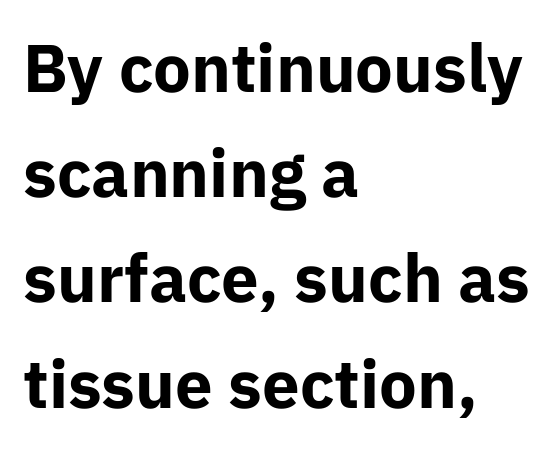
Q: Is the text bold? A: Yes.
Q: Is the text italic (slanted)? A: No, it is upright.
Q: Is the typeface a serif or a sans-serif typeface? A: Sans-serif.
Q: Is the text underlined? A: No.
Q: How is the paragraph aligned? A: Left-aligned.
Q: Is the spacing between letters normal or unusually wide? A: Normal.
Q: Is the spacing between lines tight, normal or loose? A: Normal.
Q: Width (condensed, normal, or wide)? A: Normal.
Q: Stroke contrast? A: Low.
Q: x-height? A: Medium.
Q: Monospaced? A: No.
